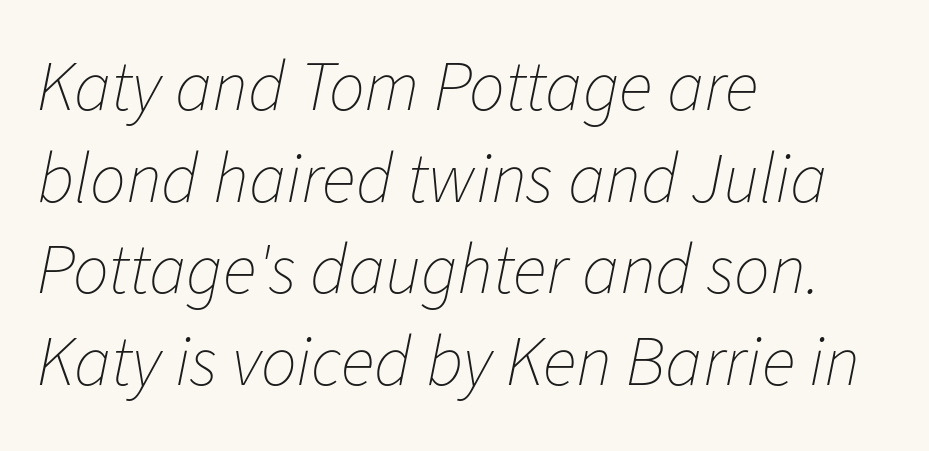
Q: Is the text bold? A: No.
Q: Is the text italic (slanted)? A: Yes, it leans right by about 11 degrees.
Q: Is the text underlined? A: No.
Q: How is the paragraph aligned? A: Left-aligned.
Q: Is the spacing between letters normal or unusually wide? A: Normal.
Q: Is the spacing between lines tight, normal or loose? A: Normal.
Q: Width (condensed, normal, or wide)? A: Normal.
Q: Stroke contrast? A: Low.
Q: x-height? A: Medium.
Q: Monospaced? A: No.
